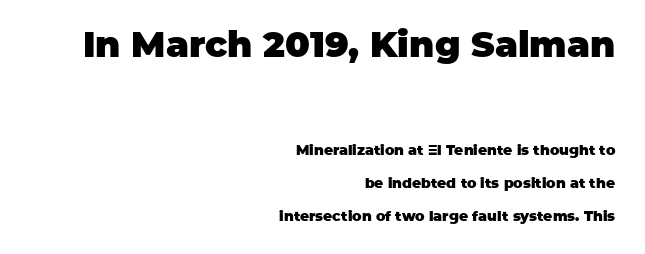
Q: Is the text bold? A: Yes.
Q: Is the text italic (slanted)? A: No, it is upright.
Q: Is the typeface a serif or a sans-serif typeface? A: Sans-serif.
Q: Is the text underlined? A: No.
Q: How is the paragraph aligned? A: Right-aligned.
Q: Is the spacing between letters normal or unusually wide? A: Normal.
Q: Is the spacing between lines tight, normal or loose? A: Loose.
Q: Which block of text is set in a larger size, the first (top) or the second (bottom)? A: The first (top) one.
Q: Width (condensed, normal, or wide)? A: Normal.
Q: Stroke contrast? A: Low.
Q: x-height? A: Large.
Q: Monospaced? A: No.
